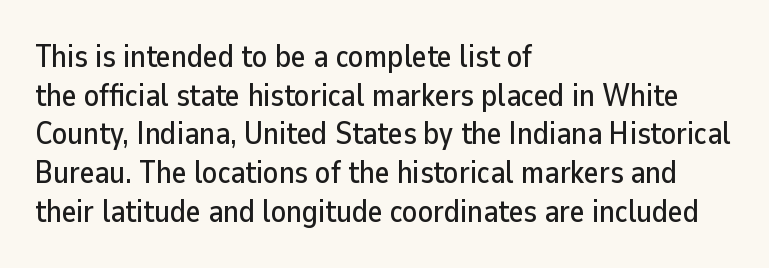
Q: Is the text italic (slanted)? A: No, it is upright.
Q: Is the typeface a serif or a sans-serif typeface? A: Sans-serif.
Q: Is the text underlined? A: No.
Q: How is the paragraph aligned? A: Left-aligned.
Q: Is the spacing between letters normal or unusually wide? A: Normal.
Q: Is the spacing between lines tight, normal or loose? A: Normal.
Q: Width (condensed, normal, or wide)? A: Normal.
Q: Stroke contrast? A: Low.
Q: x-height? A: Medium.
Q: Monospaced? A: No.
